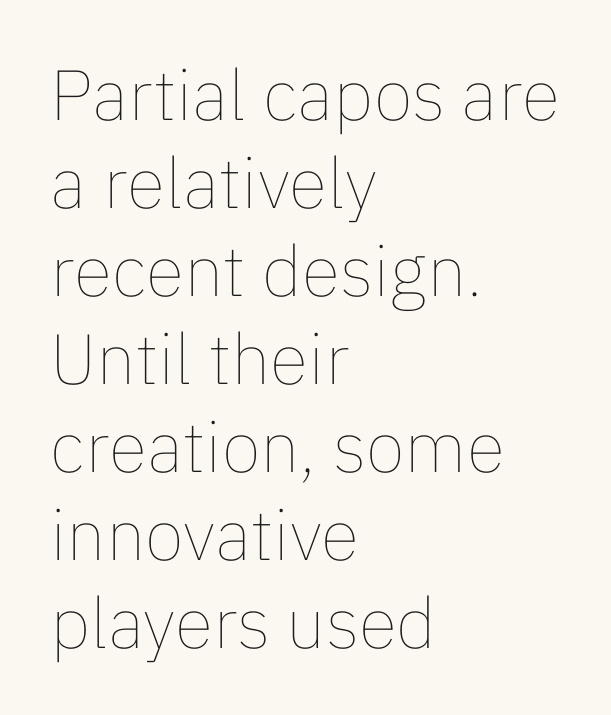
The letters advance in unequal steps, a hallmark of proportional type. The line texture is even and compact thanks to regular tracking. Is there any slant? The stems are plumb. Weight: not bold — regular or lighter.
